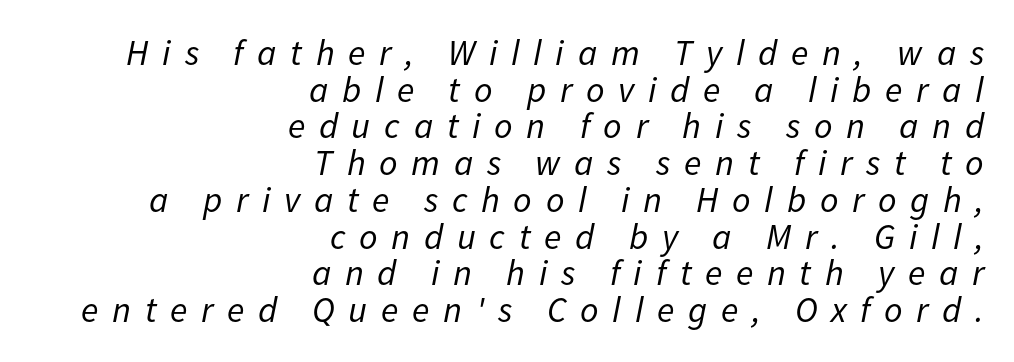
{"italic": "yes", "lean": "right", "slant_degrees": 11, "bold": "no", "weight": "regular", "width": "normal", "stroke_contrast": "low", "x_height": "medium", "monospaced": "no", "underline": "no", "align": "right", "line_spacing": "tight", "line_spacing_ratio": 1.02, "letter_spacing": "wide", "letter_spacing_em": 0.38, "glyph_px": 36}
